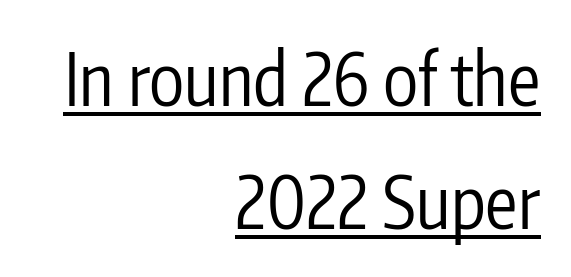
Q: Is the text bold? A: No.
Q: Is the text italic (slanted)? A: No, it is upright.
Q: Is the typeface a serif or a sans-serif typeface? A: Sans-serif.
Q: Is the text underlined? A: Yes.
Q: How is the paragraph aligned? A: Right-aligned.
Q: Is the spacing between letters normal or unusually wide? A: Normal.
Q: Width (condensed, normal, or wide)? A: Condensed.
Q: Stroke contrast? A: Low.
Q: x-height? A: Medium.
Q: Monospaced? A: No.
